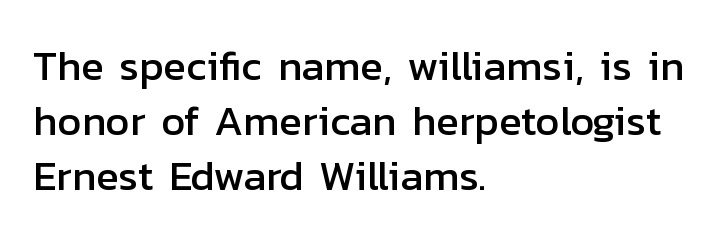
Q: Is the text italic (slanted)? A: No, it is upright.
Q: Is the typeface a serif or a sans-serif typeface? A: Sans-serif.
Q: Is the text underlined? A: No.
Q: How is the paragraph aligned? A: Left-aligned.
Q: Is the spacing between letters normal or unusually wide? A: Normal.
Q: Is the spacing between lines tight, normal or loose? A: Normal.
Q: Width (condensed, normal, or wide)? A: Normal.
Q: Stroke contrast? A: Low.
Q: x-height? A: Medium.
Q: Monospaced? A: No.
